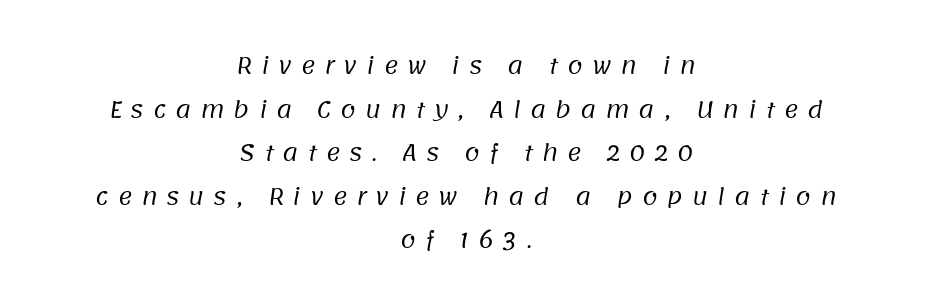
The image shows 22 px text type; set centered, loose line spacing (1.98x), unusually wide letter spacing (+0.4 em), not underlined.
